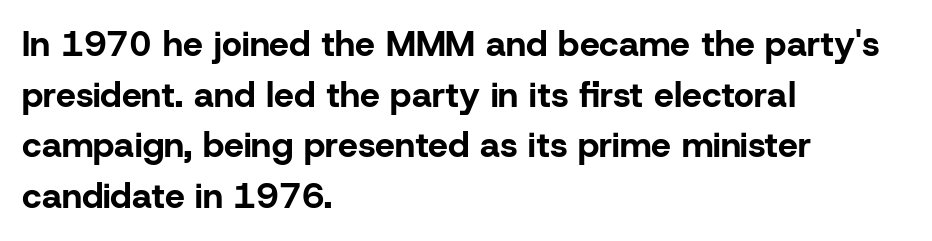
{"serif": "no", "italic": "no", "bold": "yes", "weight": "bold", "width": "normal", "stroke_contrast": "low", "x_height": "medium", "monospaced": "no", "underline": "no", "align": "left", "line_spacing": "normal", "line_spacing_ratio": 1.45, "letter_spacing": "normal", "letter_spacing_em": 0.0, "glyph_px": 35}
